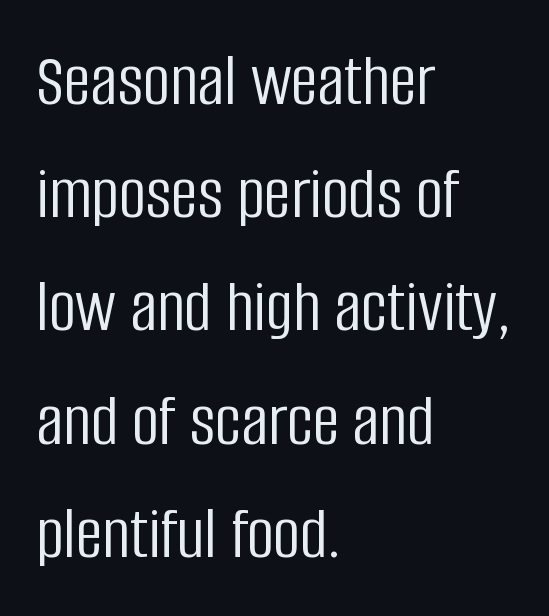
Each word holds together tightly as a unit, with standard inter-letter gaps. Vertical strokes here are truly vertical. This sample has the flowing, uneven cadence of proportional lettering. Horizontal bands of white between lines are of average thickness. Font category for this specimen: sans-serif.
